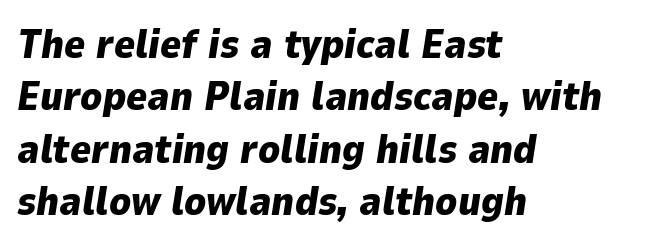
Type without underlining. Is the type slanted? Yes — the strokes lean at a clear angle. One glance says typical: line gaps are just what's usual. Do the characters align in a grid? No, the font is proportional. Line starts are locked; line ends wander.
